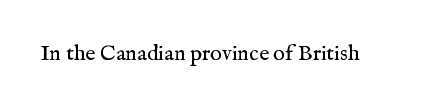
The image shows 22 px text type, upright; set normal letter spacing, not underlined.
